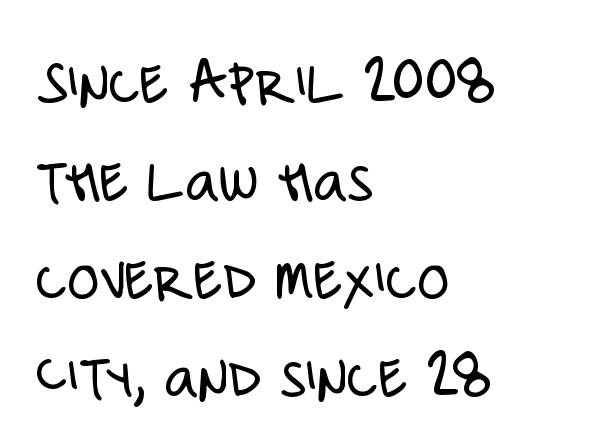
Heft: none added — not bold. Compared with a centered layout, this one pins lines to the left instead. The passage shown is typed in a proportional face where columns would drift. The vertical gap from one line to the next is medium.
